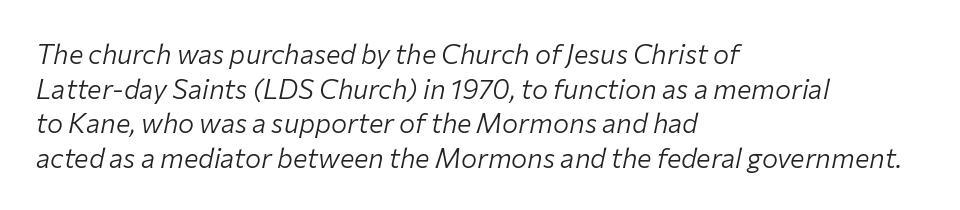
The image shows 27 px text type, italic (leaning right); set left-aligned, normal line spacing (1.28x), normal letter spacing, not underlined.
